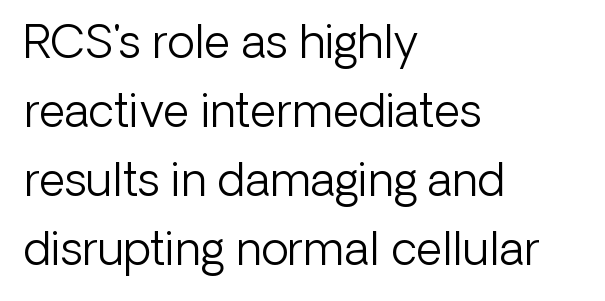
{"serif": "no", "italic": "no", "bold": "no", "weight": "light", "width": "normal", "stroke_contrast": "low", "x_height": "medium", "monospaced": "no", "underline": "no", "align": "left", "line_spacing": "normal", "line_spacing_ratio": 1.53, "letter_spacing": "normal", "letter_spacing_em": 0.0, "glyph_px": 45}
